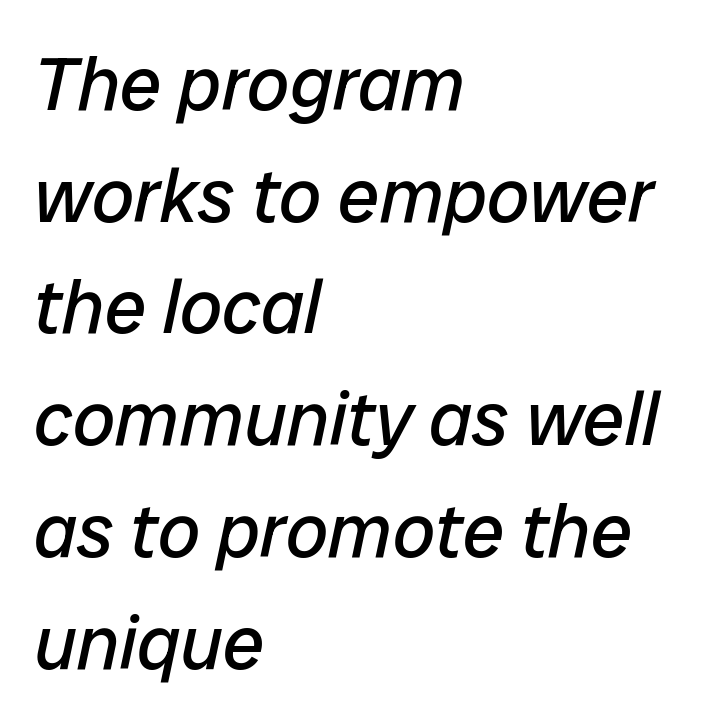
{"italic": "yes", "lean": "right", "slant_degrees": 12, "bold": "no", "weight": "regular", "width": "normal", "stroke_contrast": "low", "x_height": "medium", "monospaced": "no", "underline": "no", "align": "left", "line_spacing": "normal", "line_spacing_ratio": 1.49, "letter_spacing": "normal", "letter_spacing_em": 0.0, "glyph_px": 75}
